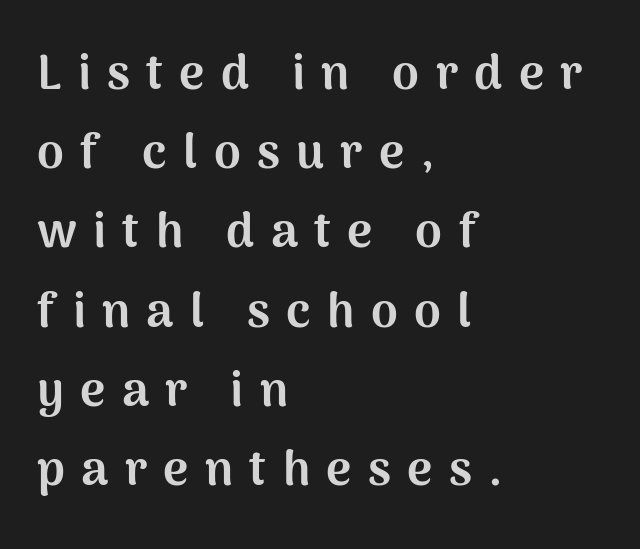
The image shows 48 px bold sans-serif type, upright; set left-aligned, normal line spacing (1.65x), unusually wide letter spacing (+0.34 em), not underlined; medium stroke contrast and a medium x-height.
